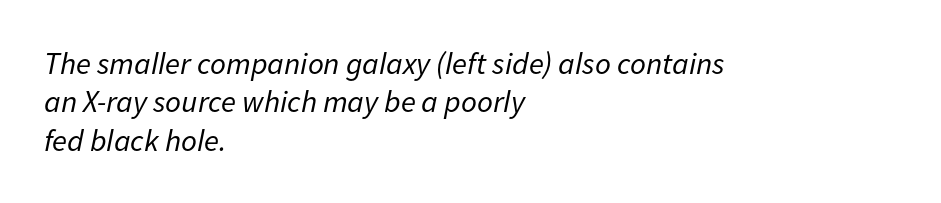
Unmarked baselines from the first word to the last. Is the type slanted? Yes — the strokes lean at a clear angle. You could not count columns in this text — the font is proportionally spaced. Nothing unusual about the tracking: characters are spaced as the font intends. These lines stack with their left ends in a neat column. Heaviness? Minimal to ordinary, like unemphasized prose.
